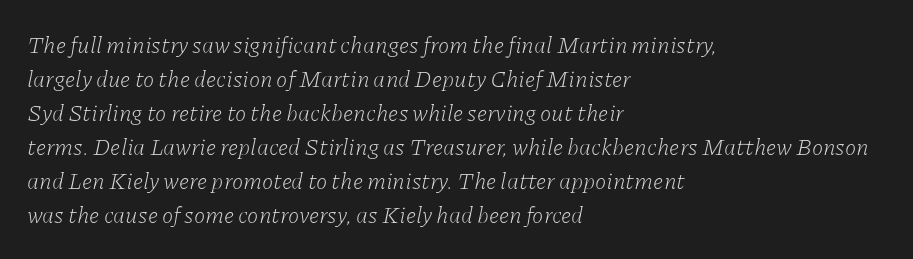
Q: Is the text bold? A: No.
Q: Is the text italic (slanted)? A: Yes, it leans right by about 11 degrees.
Q: Is the text underlined? A: No.
Q: How is the paragraph aligned? A: Left-aligned.
Q: Is the spacing between letters normal or unusually wide? A: Normal.
Q: Is the spacing between lines tight, normal or loose? A: Normal.
